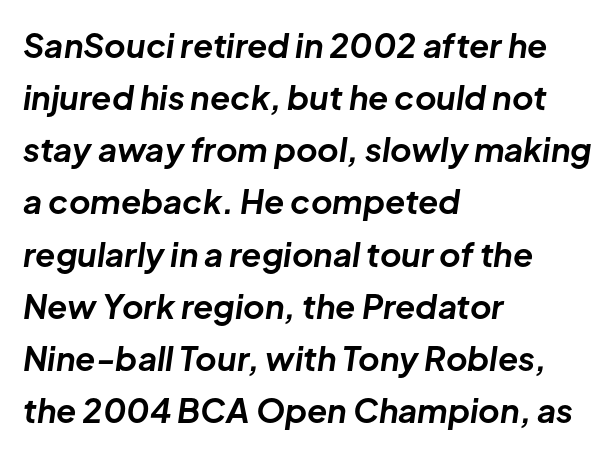
{"italic": "yes", "lean": "right", "slant_degrees": 8, "bold": "yes", "weight": "bold", "width": "normal", "stroke_contrast": "low", "x_height": "medium", "monospaced": "no", "underline": "no", "align": "left", "line_spacing": "normal", "line_spacing_ratio": 1.58, "letter_spacing": "normal", "letter_spacing_em": 0.0, "glyph_px": 33}
